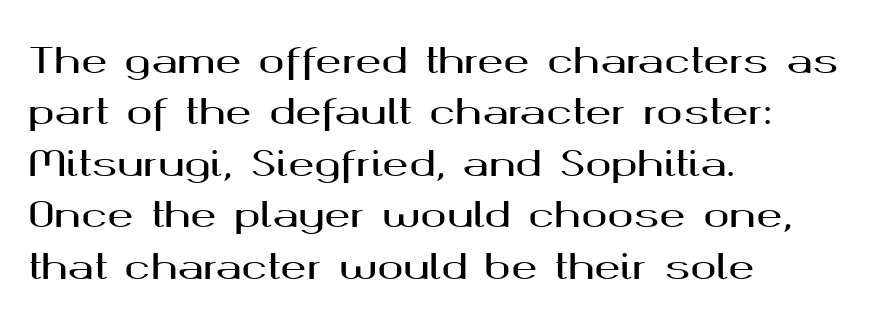
Successive baselines arrive at the customary interval. Nope, no serifs anywhere on these letters. Tracking here is standard; glyphs follow each other at the usual distance. The face used here is proportionally spaced, like ordinary book or web type.
